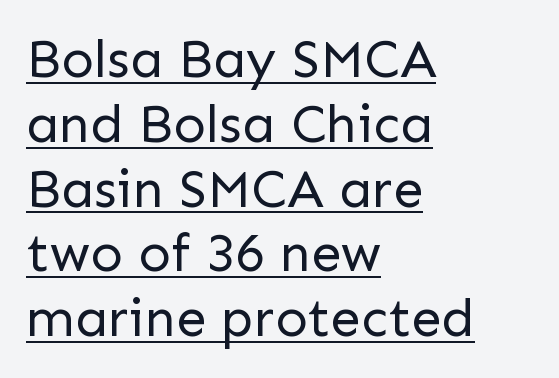
{"serif": "no", "italic": "no", "bold": "no", "weight": "regular", "width": "normal", "stroke_contrast": "low", "x_height": "medium", "monospaced": "no", "underline": "yes", "align": "left", "line_spacing_ratio": 1.2, "letter_spacing": "normal", "letter_spacing_em": 0.0, "glyph_px": 54}
